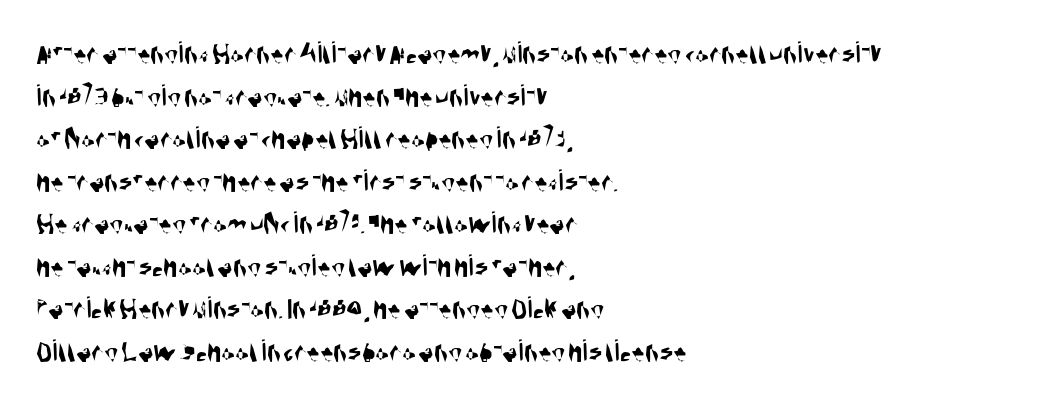
Q: Is the typeface a serif or a sans-serif typeface? A: Sans-serif.
Q: Is the text underlined? A: No.
Q: How is the paragraph aligned? A: Left-aligned.
Q: Is the spacing between letters normal or unusually wide? A: Normal.
Q: Is the spacing between lines tight, normal or loose? A: Normal.
Q: Width (condensed, normal, or wide)? A: Condensed.
Q: Stroke contrast? A: Medium.
Q: x-height? A: Large.
Q: Monospaced? A: No.
